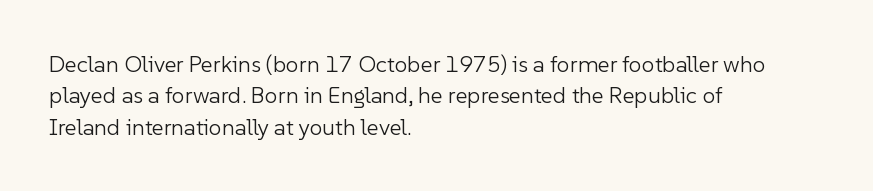
Q: Is the text bold? A: No.
Q: Is the text italic (slanted)? A: No, it is upright.
Q: Is the text underlined? A: No.
Q: How is the paragraph aligned? A: Left-aligned.
Q: Is the spacing between letters normal or unusually wide? A: Normal.
Q: Is the spacing between lines tight, normal or loose? A: Normal.
